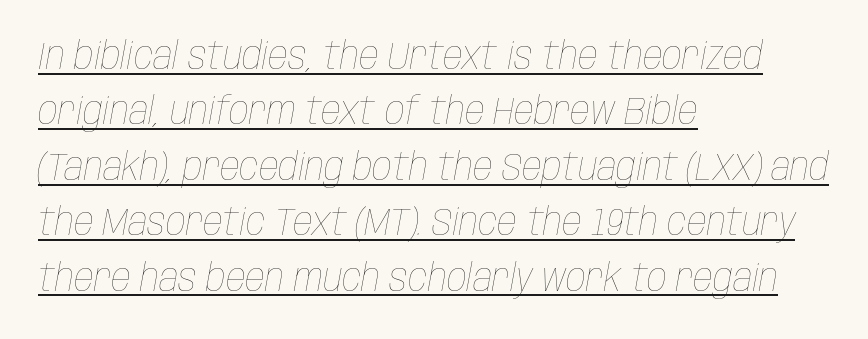
Caption: multi-line text, flush left, ragged right. Weight: in the light-to-regular range. Here the designer chose a conventional face with non-uniform glyph widths. Underlined type.
